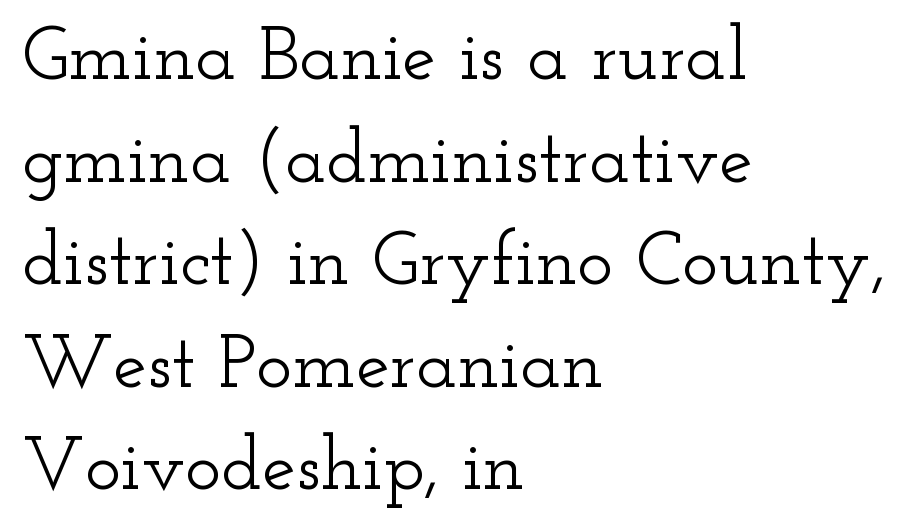
The image shows 76 px wide serif type, upright; set left-aligned, normal line spacing (1.35x), normal letter spacing, not underlined; low stroke contrast and a small x-height.
